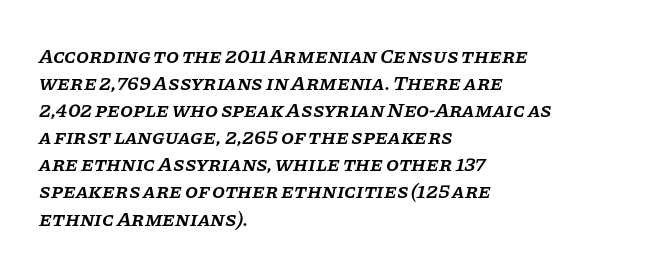
Q: Is the text bold? A: Semi-bold.
Q: Is the text italic (slanted)? A: Yes, it leans right by about 11 degrees.
Q: Is the text underlined? A: No.
Q: How is the paragraph aligned? A: Left-aligned.
Q: Is the spacing between letters normal or unusually wide? A: Normal.
Q: Is the spacing between lines tight, normal or loose? A: Normal.
